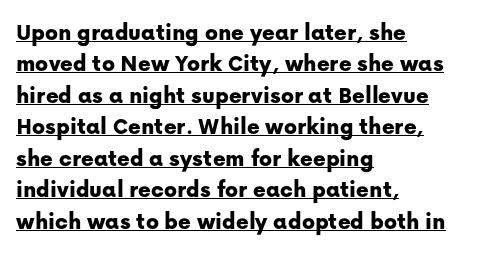
{"italic": "no", "underline": "yes", "align": "left", "line_spacing": "normal", "line_spacing_ratio": 1.31, "letter_spacing": "normal", "letter_spacing_em": 0.0, "glyph_px": 24}
